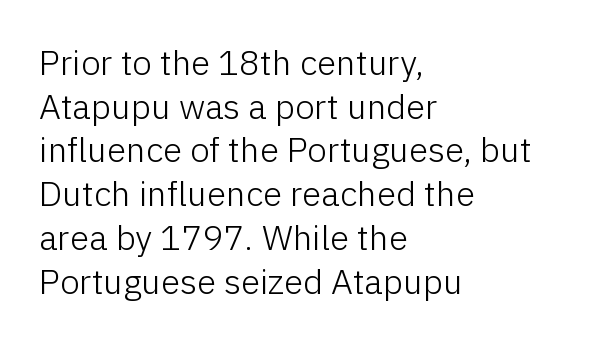
The typeface has the unassuming heft of standard copy or less. Caption: standard tracking, unaltered. A typesetter would label this face a sans. The letters stand upright; this is a roman face.
